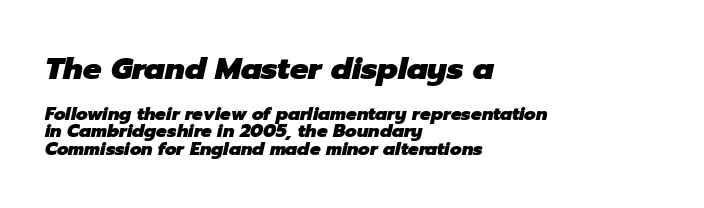
Q: Is the text bold? A: Yes.
Q: Is the text italic (slanted)? A: Yes, it leans right by about 12 degrees.
Q: Is the text underlined? A: No.
Q: How is the paragraph aligned? A: Left-aligned.
Q: Is the spacing between letters normal or unusually wide? A: Normal.
Q: Is the spacing between lines tight, normal or loose? A: Tight.
Q: Which block of text is set in a larger size, the first (top) or the second (bottom)? A: The first (top) one.
Q: Width (condensed, normal, or wide)? A: Normal.
Q: Stroke contrast? A: Low.
Q: x-height? A: Medium.
Q: Monospaced? A: No.
